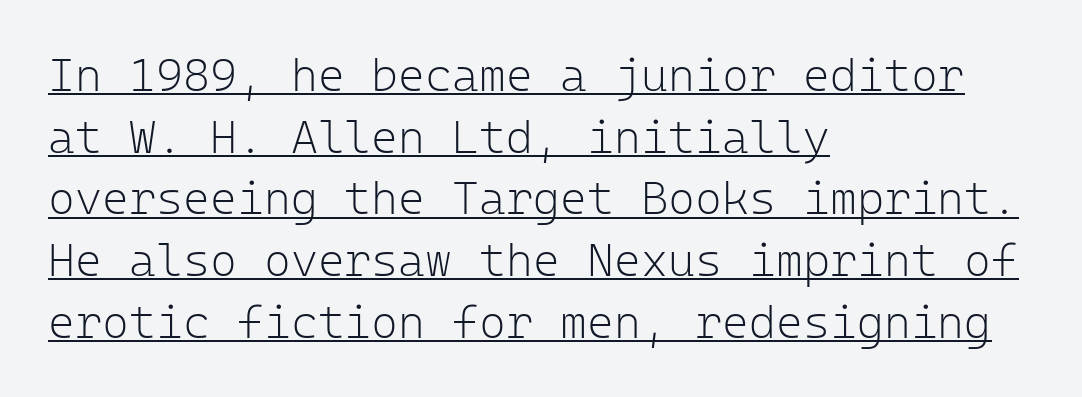
{"serif": "no", "italic": "no", "bold": "no", "weight": "light", "width": "normal", "stroke_contrast": "low", "x_height": "medium", "monospaced": "yes", "underline": "yes", "align": "left", "line_spacing": "normal", "line_spacing_ratio": 1.34, "letter_spacing": "normal", "letter_spacing_em": 0.0, "glyph_px": 46}
